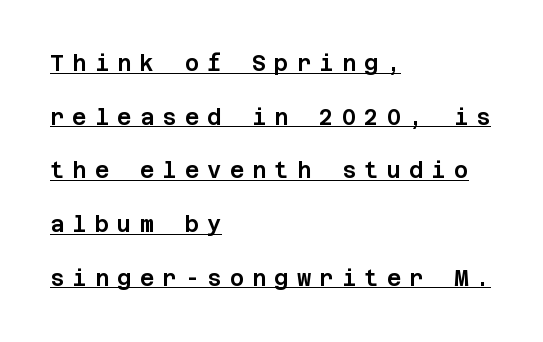
Q: Is the text italic (slanted)? A: No, it is upright.
Q: Is the text underlined? A: Yes.
Q: How is the paragraph aligned? A: Left-aligned.
Q: Is the spacing between letters normal or unusually wide? A: Unusually wide.
Q: Is the spacing between lines tight, normal or loose? A: Loose.
